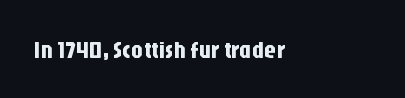
{"italic": "no", "underline": "no", "align": "left", "letter_spacing": "normal", "letter_spacing_em": 0.0, "glyph_px": 24}
